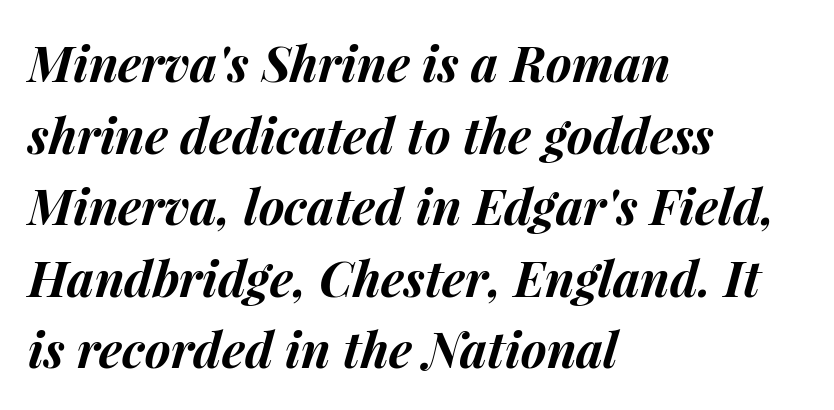
{"italic": "yes", "lean": "right", "slant_degrees": 15, "bold": "yes", "weight": "bold", "width": "normal", "stroke_contrast": "medium", "x_height": "medium", "monospaced": "no", "underline": "no", "align": "left", "line_spacing": "normal", "line_spacing_ratio": 1.46, "letter_spacing": "normal", "letter_spacing_em": 0.0, "glyph_px": 49}
